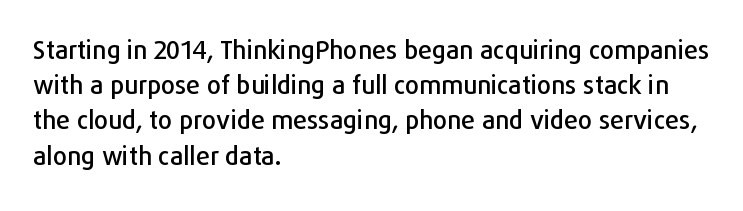
Posture: straight, roman, zero tilt. This rendering uses left alignment, leaving the right contour irregular. This sample keeps an unexceptional amount of space between lines. Bare-footed words on every line.
